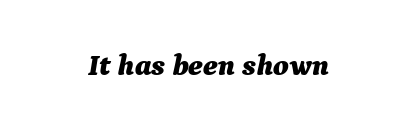
{"italic": "yes", "lean": "right", "slant_degrees": 9, "bold": "yes", "weight": "bold", "width": "normal", "stroke_contrast": "medium", "x_height": "medium", "monospaced": "no", "underline": "no", "letter_spacing": "normal", "letter_spacing_em": 0.0, "glyph_px": 30}
